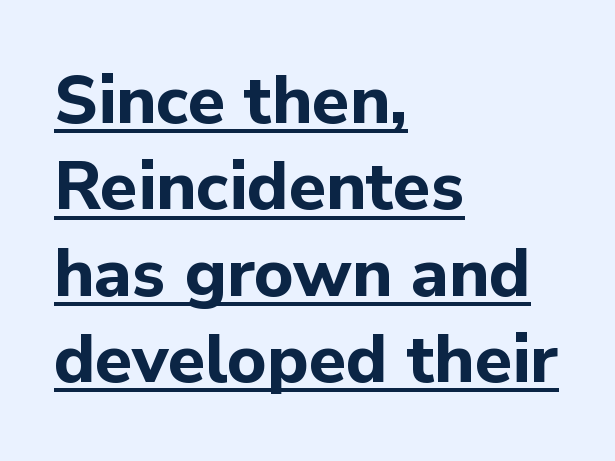
These lines stack with their left ends in a neat column. The type is set solid horizontally, with unmodified tracking. The rendering uses natural spacing where letterforms have individual widths. The glyphs in this specimen are sans serif. The face used here appears with an underline applied. The typography opts for an upright posture over an oblique one.
